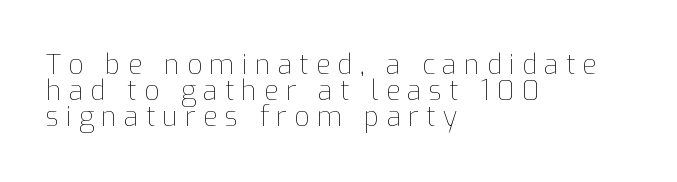
The image shows 27 px text type, upright; set left-aligned, tight line spacing (0.97x), unusually wide letter spacing (+0.26 em), not underlined.
